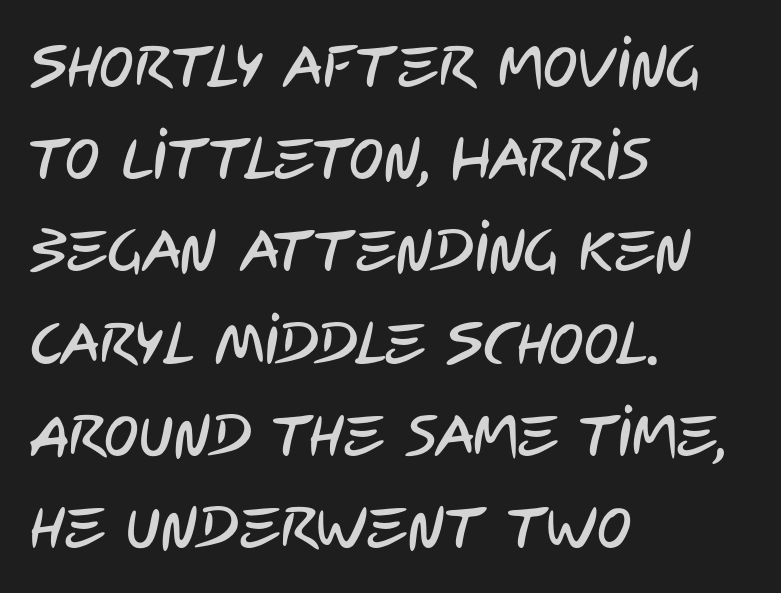
{"serif": "no", "width": "condensed", "stroke_contrast": "low", "x_height": "large", "monospaced": "no", "underline": "no", "align": "left", "line_spacing": "normal", "line_spacing_ratio": 1.59, "letter_spacing": "normal", "letter_spacing_em": 0.0, "glyph_px": 58}
